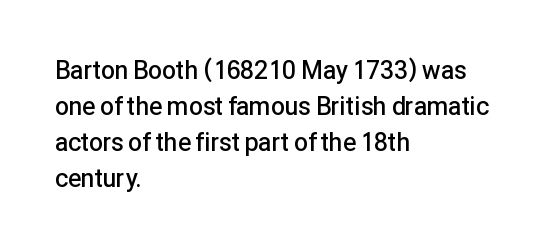
{"italic": "no", "bold": "semi", "underline": "no", "align": "left", "line_spacing": "normal", "line_spacing_ratio": 1.44, "letter_spacing": "normal", "letter_spacing_em": 0.0, "glyph_px": 25}
